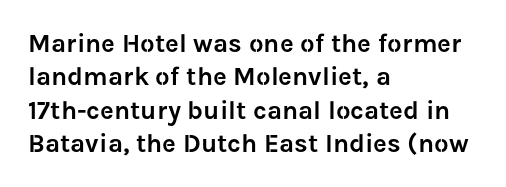
{"italic": "no", "underline": "no", "align": "left", "line_spacing": "normal", "line_spacing_ratio": 1.28, "letter_spacing": "normal", "letter_spacing_em": 0.0, "glyph_px": 26}
